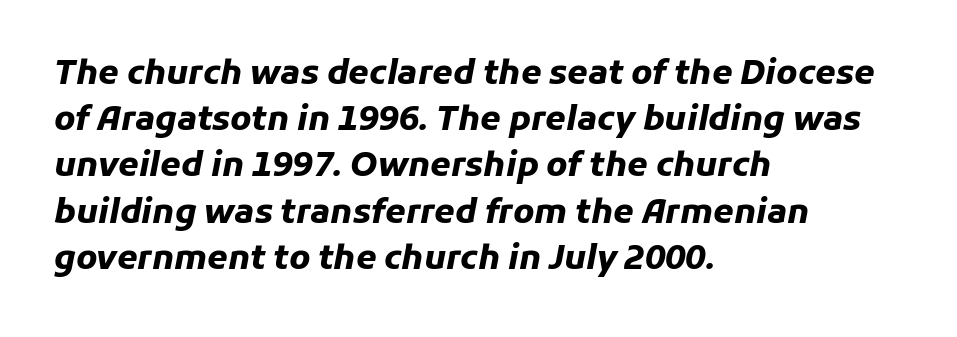
{"italic": "yes", "lean": "right", "slant_degrees": 11, "bold": "yes", "weight": "heavy", "width": "normal", "stroke_contrast": "low", "x_height": "medium", "monospaced": "no", "underline": "no", "align": "left", "line_spacing": "normal", "line_spacing_ratio": 1.4, "letter_spacing": "normal", "letter_spacing_em": 0.0, "glyph_px": 33}
